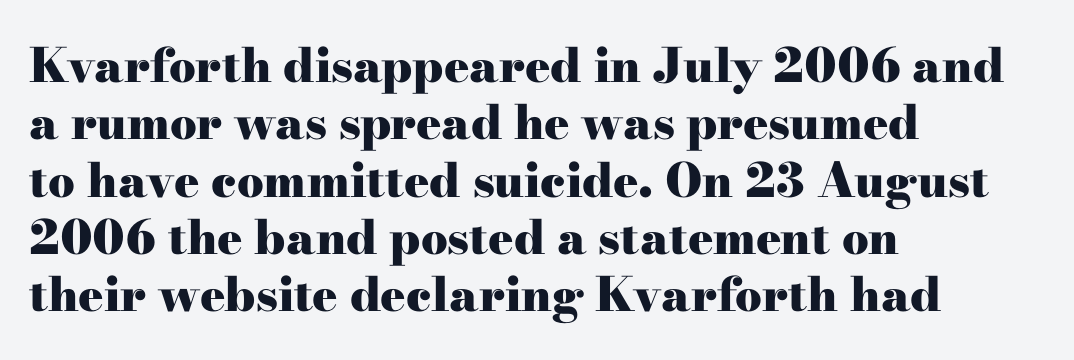
{"serif": "yes", "italic": "no", "bold": "yes", "weight": "heavy", "width": "wide", "stroke_contrast": "high", "x_height": "small", "monospaced": "no", "underline": "no", "align": "left", "line_spacing_ratio": 1.22, "letter_spacing": "normal", "letter_spacing_em": 0.0, "glyph_px": 47}
